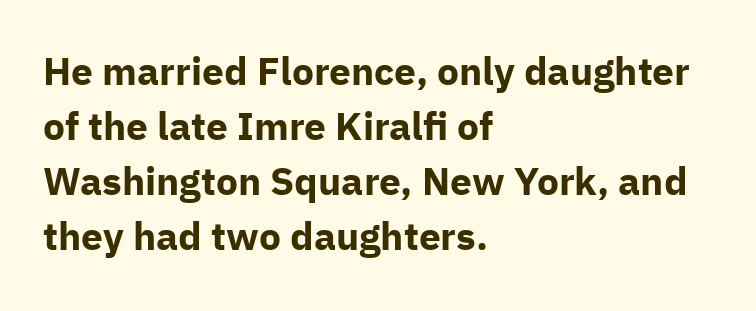
The image shows 39 px bold sans-serif type, upright; set left-aligned, normal line spacing (1.41x), normal letter spacing, not underlined; low stroke contrast and a medium x-height.
